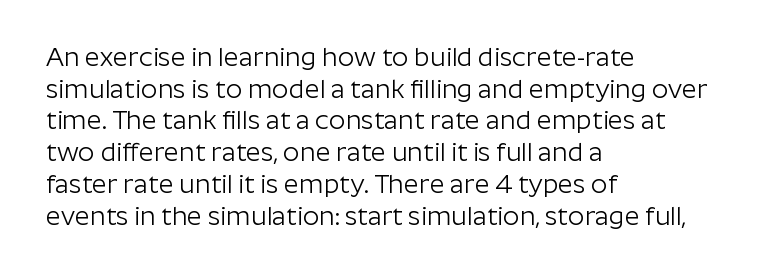
Q: Is the text bold? A: No.
Q: Is the text italic (slanted)? A: No, it is upright.
Q: Is the text underlined? A: No.
Q: How is the paragraph aligned? A: Left-aligned.
Q: Is the spacing between letters normal or unusually wide? A: Normal.
